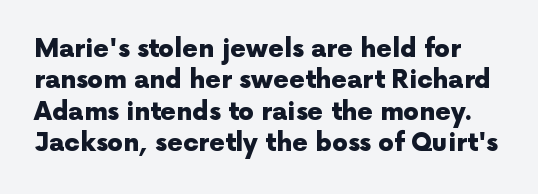
Q: Is the text bold? A: Yes.
Q: Is the text italic (slanted)? A: No, it is upright.
Q: Is the text underlined? A: No.
Q: Is the spacing between letters normal or unusually wide? A: Normal.
Q: Is the spacing between lines tight, normal or loose? A: Normal.
